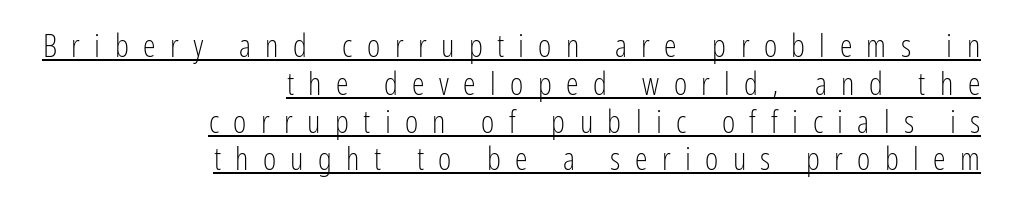
Notice how the passage keeps a crisp vertical edge on the right only. The face used here appears with an underline applied. Classification — sans serif. Words appear elongated and porous because spacing is wide. You could not count columns in this text — the font is proportionally spaced. Is there any slant? The stems are plumb.
